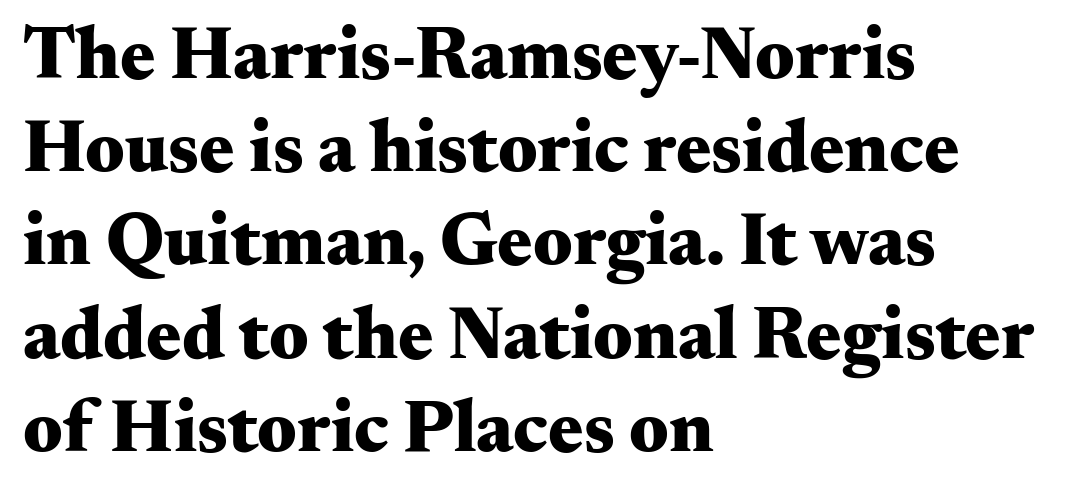
{"serif": "yes", "italic": "no", "bold": "yes", "weight": "heavy", "width": "wide", "stroke_contrast": "medium", "x_height": "small", "monospaced": "no", "underline": "no", "align": "left", "line_spacing": "normal", "line_spacing_ratio": 1.26, "letter_spacing": "normal", "letter_spacing_em": 0.0, "glyph_px": 74}
